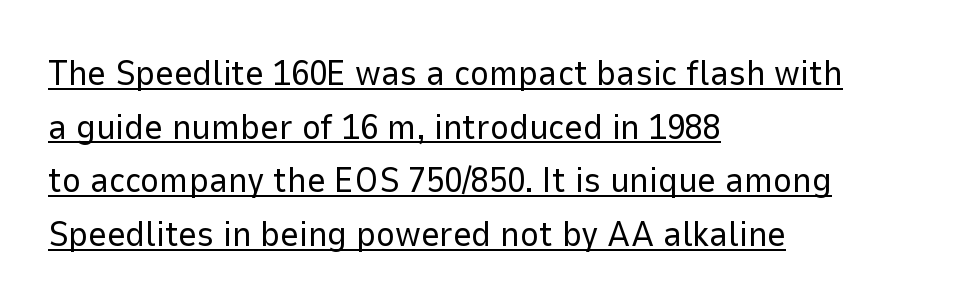
The image shows 36 px regular-weight sans-serif type, upright; set left-aligned, normal line spacing (1.49x), normal letter spacing, underlined; low stroke contrast and a medium x-height.
